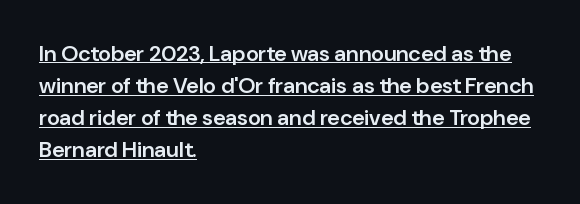
Q: Is the text bold? A: Semi-bold.
Q: Is the text italic (slanted)? A: No, it is upright.
Q: Is the text underlined? A: Yes.
Q: How is the paragraph aligned? A: Left-aligned.
Q: Is the spacing between letters normal or unusually wide? A: Normal.
Q: Is the spacing between lines tight, normal or loose? A: Normal.
